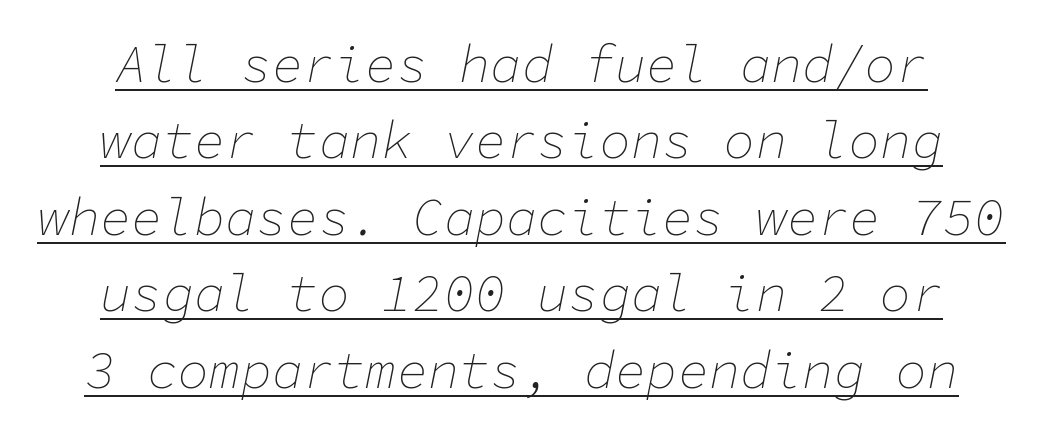
Q: Is the text bold? A: No.
Q: Is the text italic (slanted)? A: Yes, it leans right by about 11 degrees.
Q: Is the text underlined? A: Yes.
Q: Is the spacing between letters normal or unusually wide? A: Normal.
Q: Is the spacing between lines tight, normal or loose? A: Normal.
Q: Width (condensed, normal, or wide)? A: Normal.
Q: Stroke contrast? A: Low.
Q: x-height? A: Medium.
Q: Monospaced? A: Yes.
